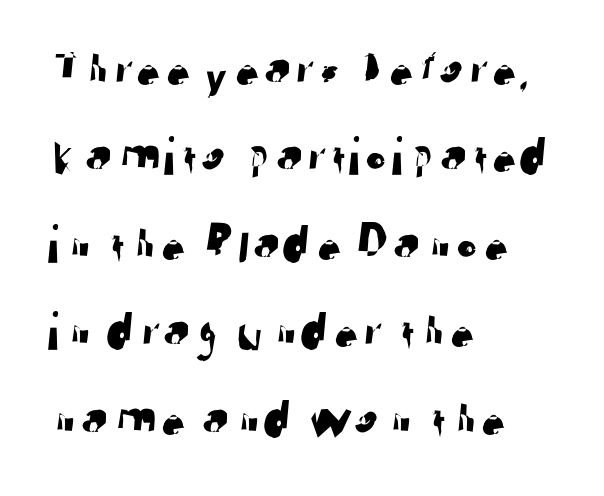
Q: Is the typeface a serif or a sans-serif typeface? A: Sans-serif.
Q: Is the text underlined? A: No.
Q: How is the paragraph aligned? A: Left-aligned.
Q: Is the spacing between letters normal or unusually wide? A: Normal.
Q: Is the spacing between lines tight, normal or loose? A: Normal.
Q: Width (condensed, normal, or wide)? A: Normal.
Q: Stroke contrast? A: Low.
Q: x-height? A: Medium.
Q: Monospaced? A: No.
